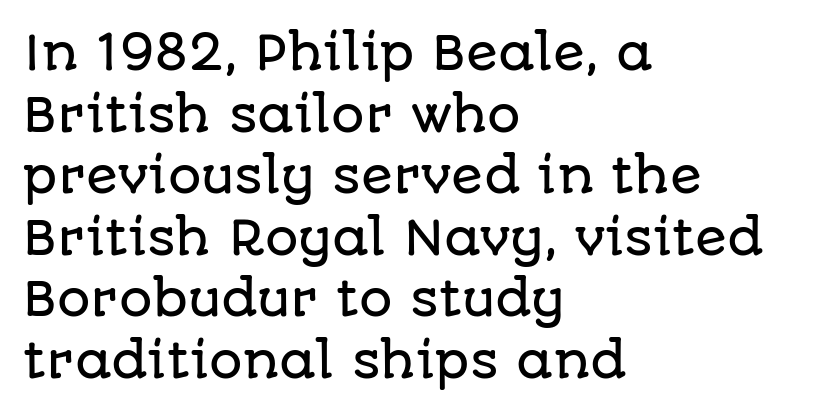
The image shows 47 px sans-serif type, upright; set left-aligned, normal line spacing (1.31x), normal letter spacing, not underlined; low stroke contrast and a large x-height.
